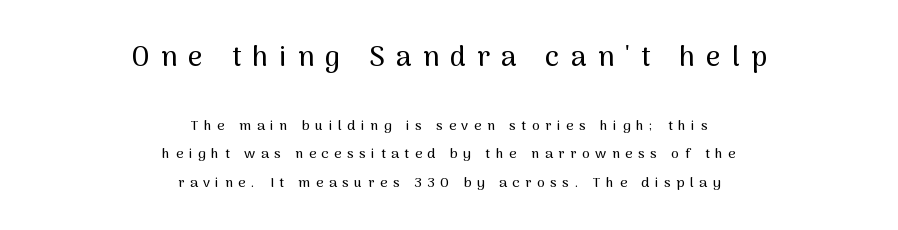
{"serif": "no", "italic": "no", "width": "normal", "stroke_contrast": "medium", "x_height": "medium", "monospaced": "no", "underline": "no", "align": "center", "line_spacing": "loose", "line_spacing_ratio": 2.02, "letter_spacing": "wide", "letter_spacing_em": 0.4, "larger_block": "first", "size_ratio": 2.0, "glyph_px": 28}
